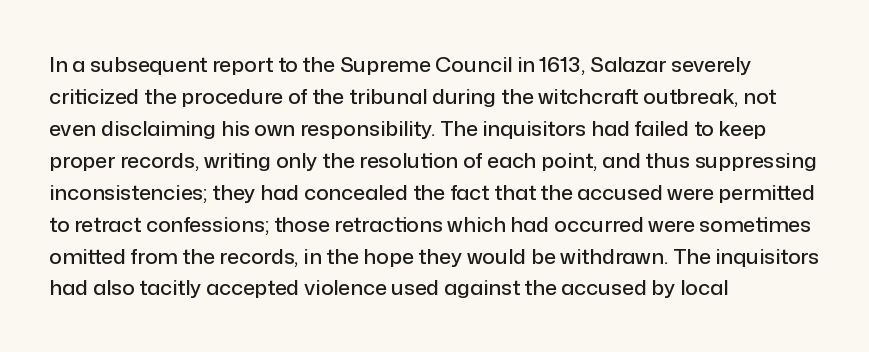
The image shows 21 px text type, upright; set left-aligned, normal line spacing (1.52x), normal letter spacing, not underlined.
